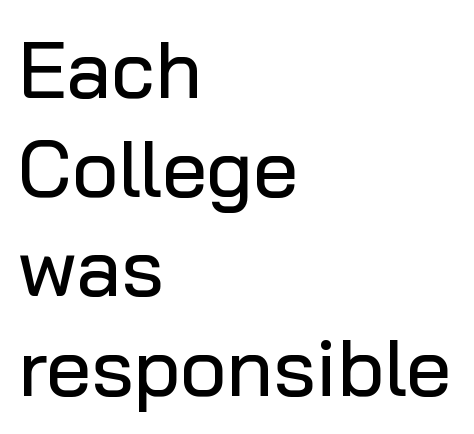
The image shows 80 px sans-serif type, upright; set left-aligned, line spacing 1.24x, normal letter spacing, not underlined; low stroke contrast and a medium x-height.
